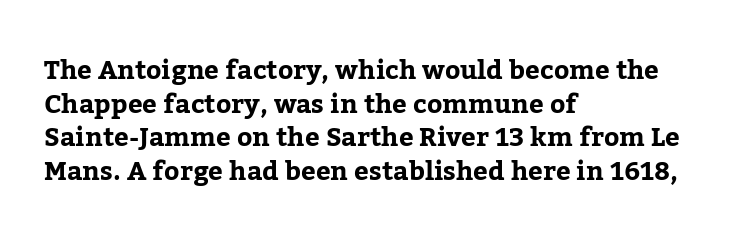
{"italic": "no", "bold": "yes", "underline": "no", "align": "left", "line_spacing": "normal", "line_spacing_ratio": 1.29, "letter_spacing": "normal", "letter_spacing_em": 0.0, "glyph_px": 26}
